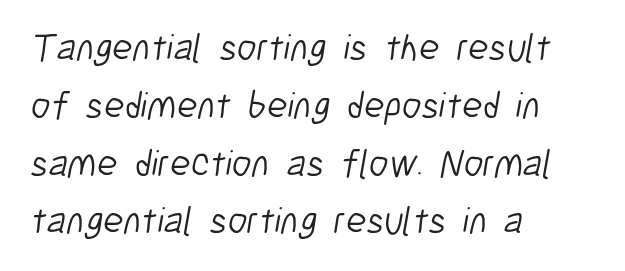
The strokes carry an ordinary text weight at most. Each word holds together tightly as a unit, with standard inter-letter gaps. The strip under each line holds only bare page. Every row of glyphs begins at an identical x-position on the left.
